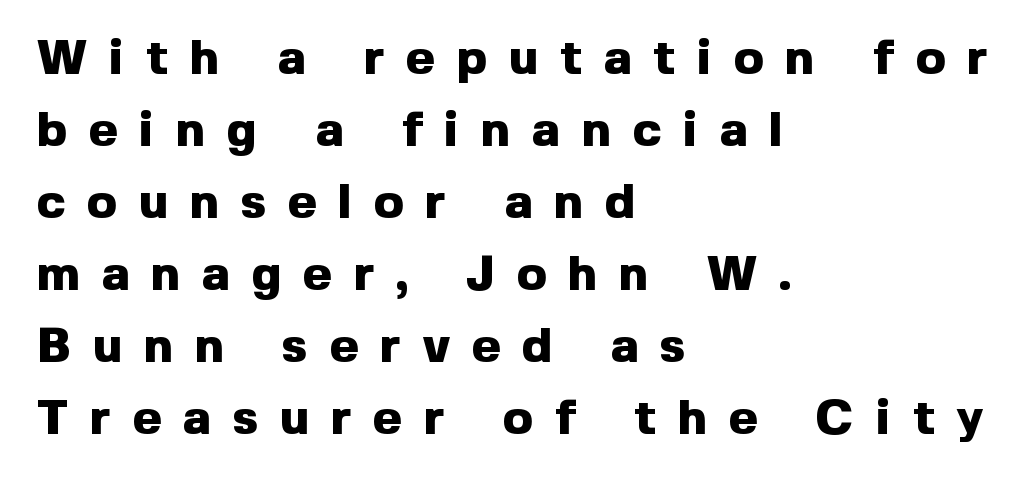
Q: Is the text bold? A: Yes.
Q: Is the text italic (slanted)? A: No, it is upright.
Q: Is the typeface a serif or a sans-serif typeface? A: Sans-serif.
Q: Is the text underlined? A: No.
Q: How is the paragraph aligned? A: Left-aligned.
Q: Is the spacing between letters normal or unusually wide? A: Unusually wide.
Q: Is the spacing between lines tight, normal or loose? A: Normal.
Q: Width (condensed, normal, or wide)? A: Normal.
Q: x-height? A: Medium.
Q: Monospaced? A: No.
